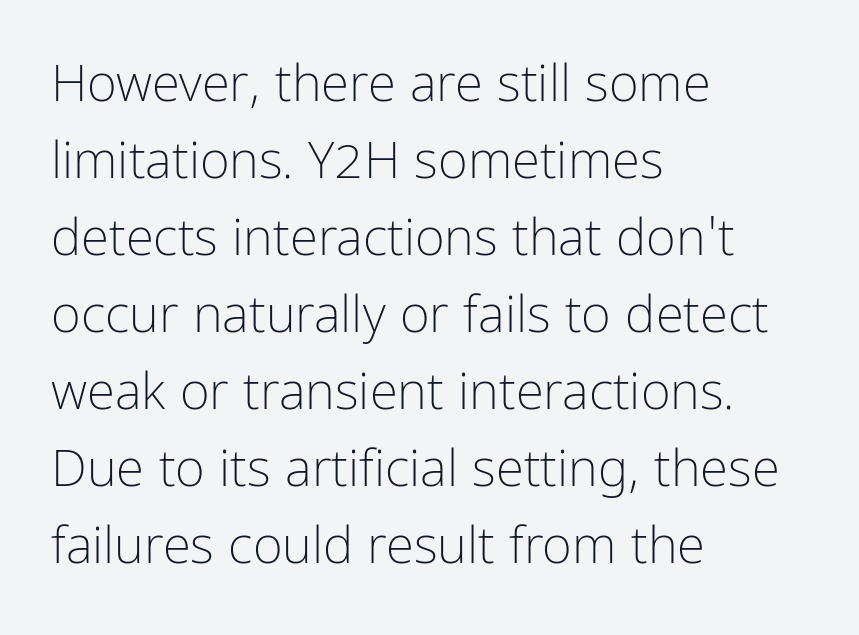
{"serif": "no", "italic": "no", "bold": "no", "weight": "light", "width": "condensed", "stroke_contrast": "low", "x_height": "medium", "monospaced": "no", "underline": "no", "align": "left", "line_spacing": "normal", "line_spacing_ratio": 1.51, "letter_spacing": "normal", "letter_spacing_em": 0.0, "glyph_px": 51}
